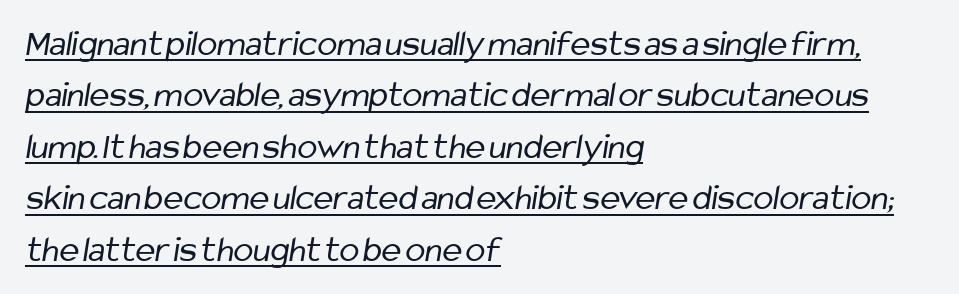
Typeset ragged right — the left edge is the straight one. Note the varied advance widths — an 'i' is clearly narrower than an 'm'. The font sits on the lighter half of the weight spectrum, regular included. Between one letter and the next there's only the usual sliver of space.
